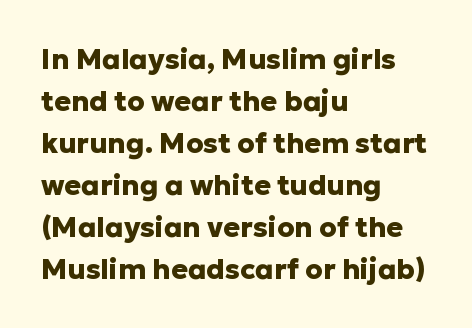
{"serif": "no", "italic": "no", "bold": "yes", "weight": "heavy", "width": "normal", "stroke_contrast": "low", "x_height": "medium", "monospaced": "no", "underline": "no", "align": "left", "line_spacing": "normal", "line_spacing_ratio": 1.5, "letter_spacing": "normal", "letter_spacing_em": 0.0, "glyph_px": 28}
